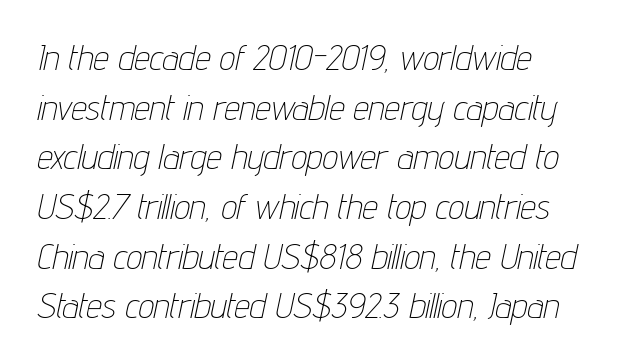
{"italic": "yes", "lean": "right", "slant_degrees": 12, "bold": "no", "weight": "thin", "width": "condensed", "stroke_contrast": "low", "x_height": "medium", "monospaced": "no", "underline": "no", "align": "left", "line_spacing": "normal", "line_spacing_ratio": 1.42, "letter_spacing": "normal", "letter_spacing_em": 0.0, "glyph_px": 35}
